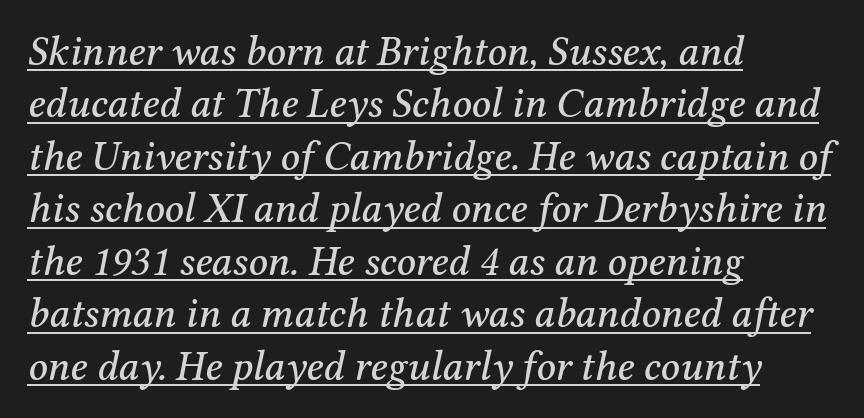
The image shows 42 px serif type, italic (leaning right); set left-aligned, normal line spacing (1.25x), normal letter spacing, underlined; medium stroke contrast and a medium x-height.
